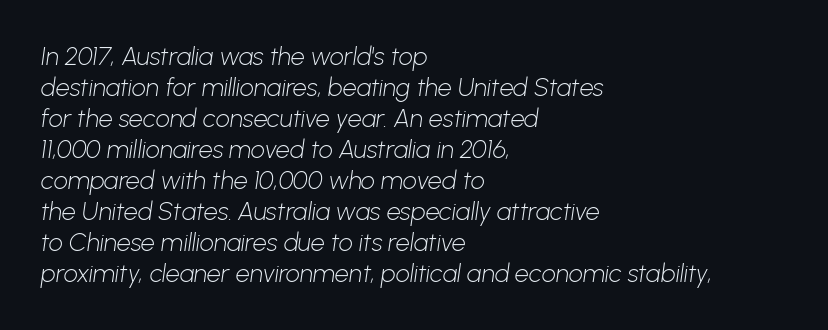
{"bold": "no", "underline": "no", "align": "left", "line_spacing_ratio": 1.24, "letter_spacing": "normal", "letter_spacing_em": 0.0, "glyph_px": 25}
